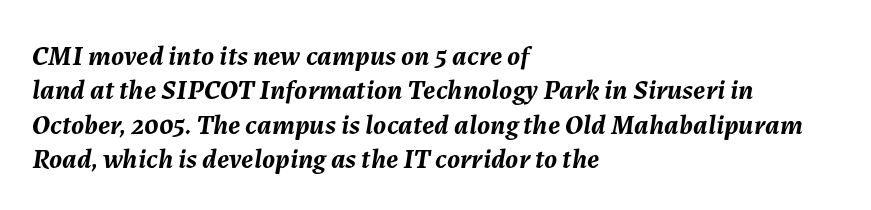
The image shows 28 px semibold type, italic (leaning right); set left-aligned, line spacing 1.23x, normal letter spacing, not underlined; medium stroke contrast and a medium x-height.
